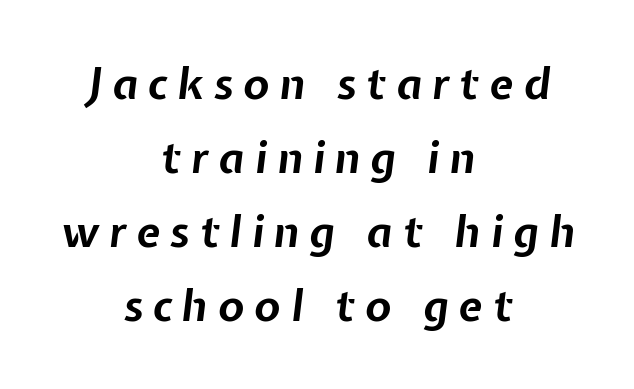
{"italic": "yes", "lean": "right", "slant_degrees": 7, "bold": "yes", "weight": "bold", "width": "normal", "stroke_contrast": "low", "x_height": "medium", "monospaced": "no", "underline": "no", "align": "center", "line_spacing_ratio": 1.72, "letter_spacing": "wide", "letter_spacing_em": 0.24, "glyph_px": 43}
